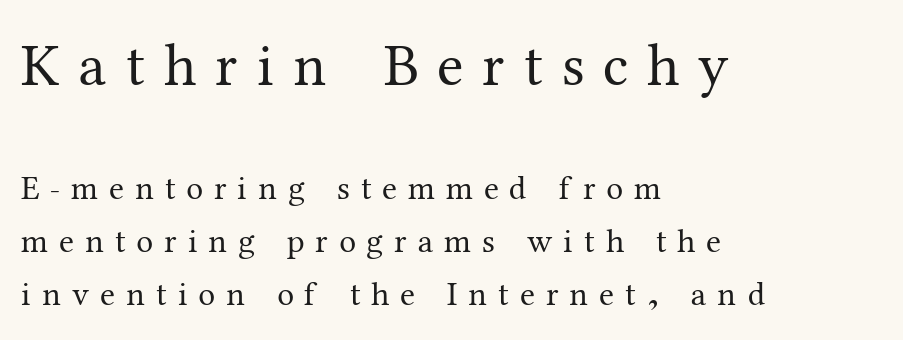
The image shows 60 px regular-weight serif type, upright; set left-aligned, normal line spacing (1.56x), unusually wide letter spacing (+0.32 em), not underlined; the first (top) block is 1.76x larger; medium stroke contrast and a medium x-height.
